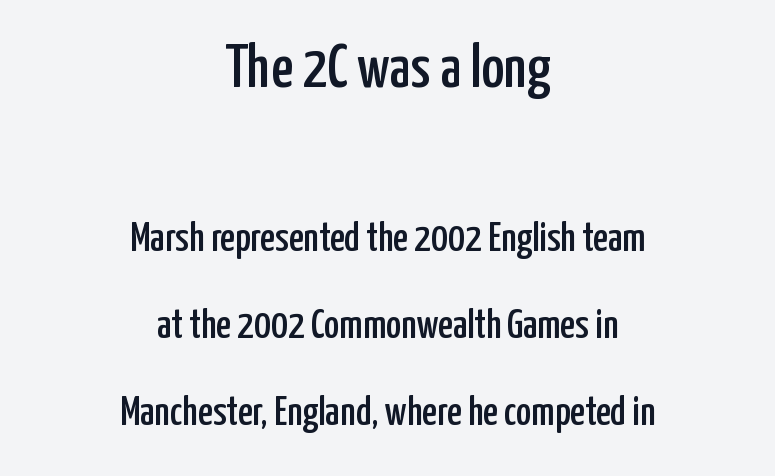
The first block has been scaled up relative to the second. The typography opts for an upright posture over an oblique one. Think of a printed novel: that variable character pitch is what you see here. Does the type have serifs? No, each stem ends abruptly. Type without underlining.
